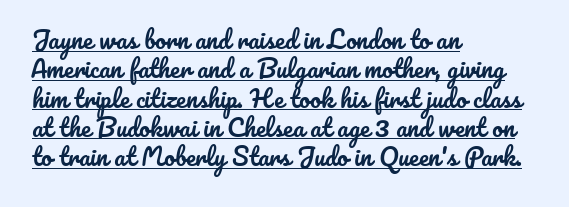
The image shows 24 px text type; set left-aligned, line spacing 1.22x, normal letter spacing, underlined.
